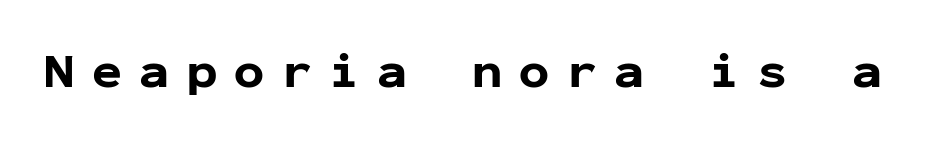
{"serif": "no", "italic": "no", "bold": "yes", "weight": "bold", "width": "normal", "stroke_contrast": "low", "x_height": "medium", "monospaced": "yes", "underline": "no", "letter_spacing": "wide", "letter_spacing_em": 0.35, "glyph_px": 50}
